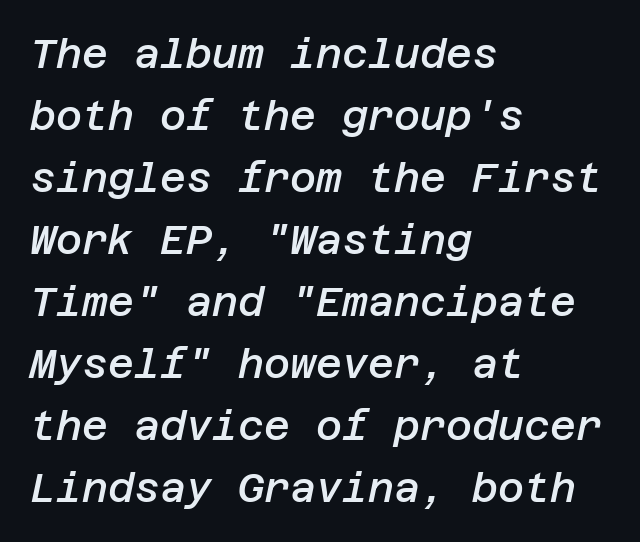
{"italic": "yes", "lean": "right", "slant_degrees": 12, "bold": "semi", "weight": "semibold", "width": "normal", "stroke_contrast": "low", "x_height": "large", "underline": "no", "align": "left", "line_spacing": "normal", "line_spacing_ratio": 1.55, "letter_spacing": "normal", "letter_spacing_em": 0.0, "glyph_px": 40}
